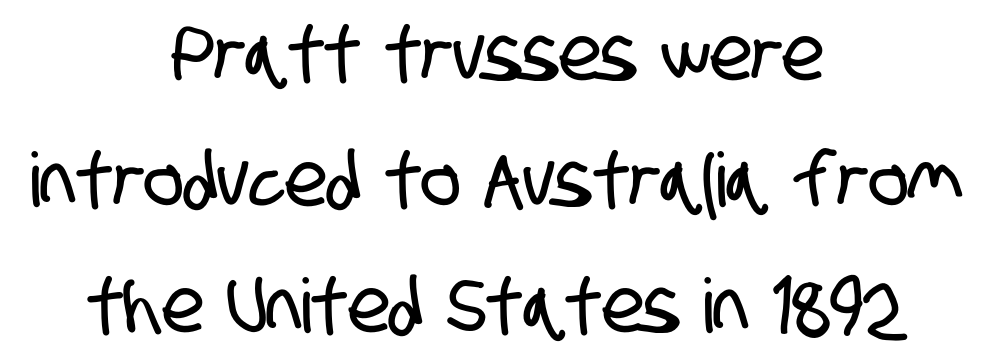
Q: Is the typeface a serif or a sans-serif typeface? A: Sans-serif.
Q: Is the text underlined? A: No.
Q: How is the paragraph aligned? A: Centered.
Q: Is the spacing between letters normal or unusually wide? A: Normal.
Q: Is the spacing between lines tight, normal or loose? A: Normal.
Q: Width (condensed, normal, or wide)? A: Condensed.
Q: Stroke contrast? A: Low.
Q: x-height? A: Large.
Q: Monospaced? A: No.
